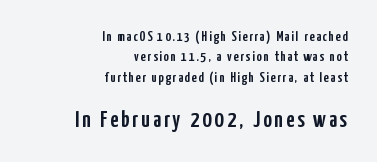
The image shows 23 px text type, upright; set right-aligned, normal line spacing (1.46x), not underlined; the second (bottom) block is 1.64x larger.
